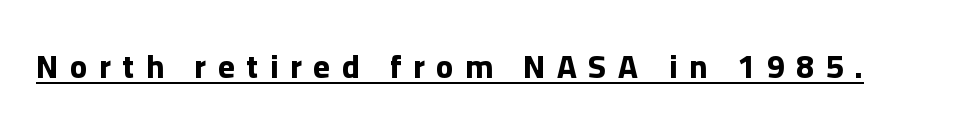
Q: Is the text bold? A: Yes.
Q: Is the text italic (slanted)? A: No, it is upright.
Q: Is the typeface a serif or a sans-serif typeface? A: Sans-serif.
Q: Is the text underlined? A: Yes.
Q: Is the spacing between letters normal or unusually wide? A: Unusually wide.
Q: Width (condensed, normal, or wide)? A: Normal.
Q: Stroke contrast? A: Low.
Q: x-height? A: Medium.
Q: Monospaced? A: No.
